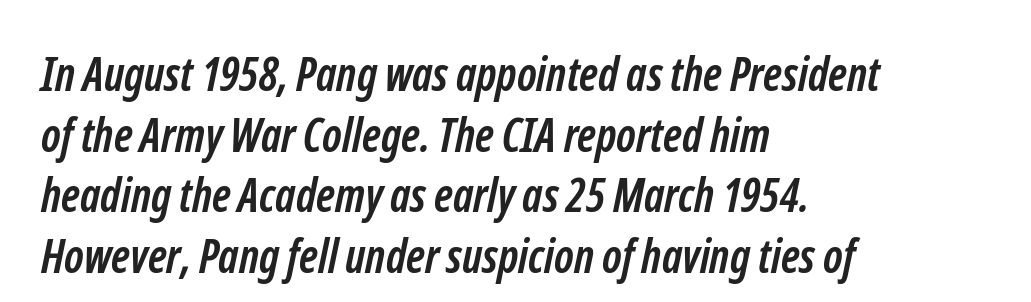
{"serif": "no", "bold": "yes", "weight": "semibold", "width": "condensed", "stroke_contrast": "low", "x_height": "medium", "monospaced": "no", "underline": "no", "align": "left", "line_spacing": "normal", "line_spacing_ratio": 1.32, "letter_spacing": "normal", "letter_spacing_em": 0.0, "glyph_px": 46}
